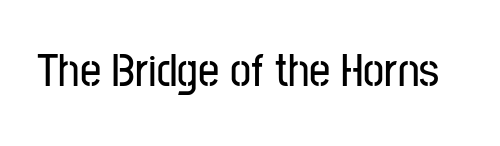
{"serif": "no", "italic": "no", "width": "condensed", "stroke_contrast": "low", "x_height": "medium", "monospaced": "no", "underline": "no", "letter_spacing": "normal", "letter_spacing_em": 0.0, "glyph_px": 47}
